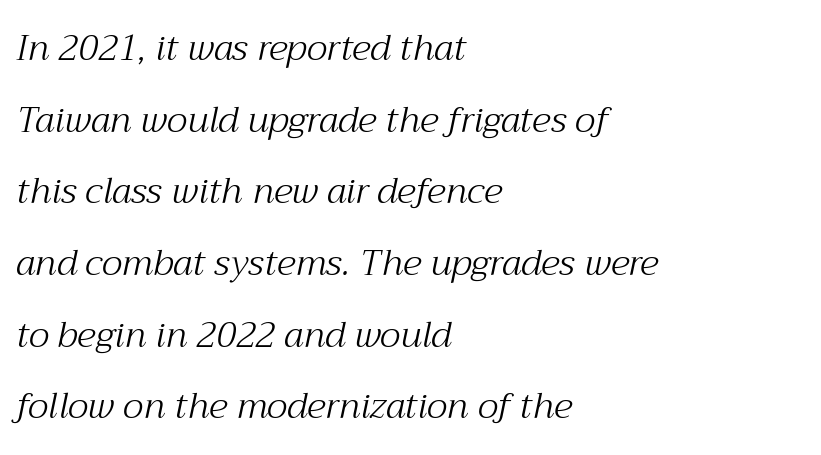
Q: Is the text bold? A: No.
Q: Is the text italic (slanted)? A: Yes, it leans right by about 12 degrees.
Q: Is the typeface a serif or a sans-serif typeface? A: Serif.
Q: Is the text underlined? A: No.
Q: How is the paragraph aligned? A: Left-aligned.
Q: Is the spacing between letters normal or unusually wide? A: Normal.
Q: Is the spacing between lines tight, normal or loose? A: Loose.
Q: Width (condensed, normal, or wide)? A: Normal.
Q: Stroke contrast? A: Medium.
Q: x-height? A: Medium.
Q: Monospaced? A: No.
